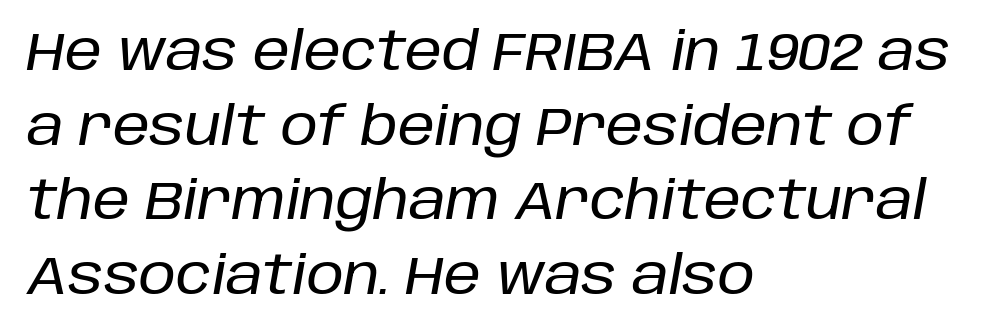
The image shows 53 px text type, italic (leaning right); set left-aligned, normal line spacing (1.41x), normal letter spacing, not underlined; low stroke contrast and a large x-height.
